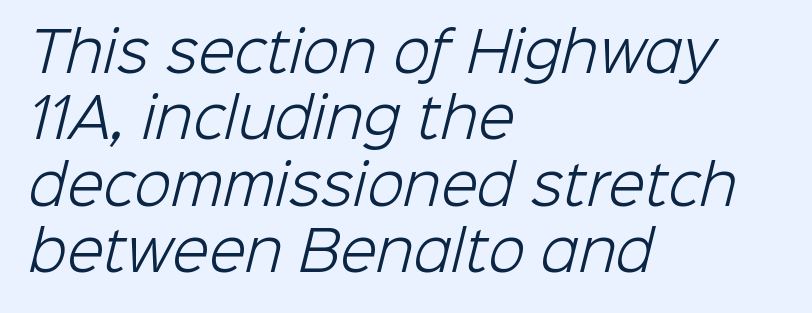
Each stroke keeps to a modest, everyday thickness or less. Look at the bottom of the vertical strokes: they stop flat, with no serifs. Spacing verdict: proportional, widths tailored to each character. A bare baseline throughout the passage. The letterforms sit shoulder to shoulder at normal distance. Each line starts at the same left margin while the right side varies.
